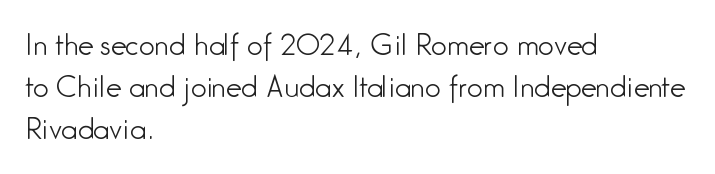
Q: Is the text bold? A: No.
Q: Is the text italic (slanted)? A: No, it is upright.
Q: Is the typeface a serif or a sans-serif typeface? A: Sans-serif.
Q: Is the text underlined? A: No.
Q: How is the paragraph aligned? A: Left-aligned.
Q: Is the spacing between letters normal or unusually wide? A: Normal.
Q: Is the spacing between lines tight, normal or loose? A: Normal.
Q: Width (condensed, normal, or wide)? A: Condensed.
Q: Stroke contrast? A: Low.
Q: x-height? A: Medium.
Q: Monospaced? A: No.
